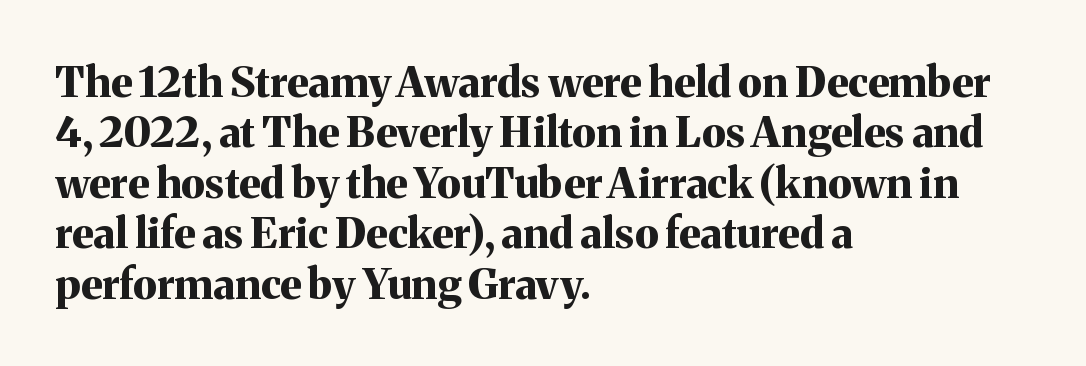
The image shows 42 px bold serif type, upright; set left-aligned, line spacing 1.2x, normal letter spacing, not underlined; medium stroke contrast and a medium x-height.
